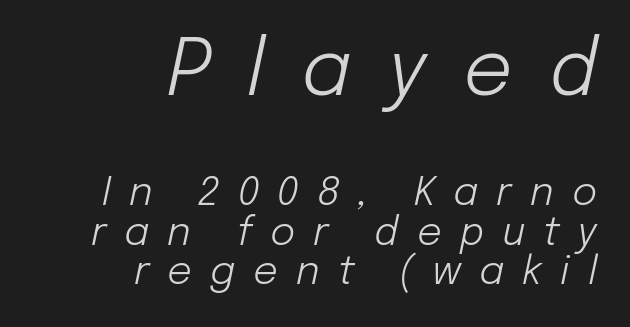
Heft: none added — not bold. Compared with a flush-left layout, this one pins lines to the opposite, right side. This rendering features lettering with no underline. Varying glyph widths throughout — classic text-font behaviour. The whole block is typeset with a tilt.
